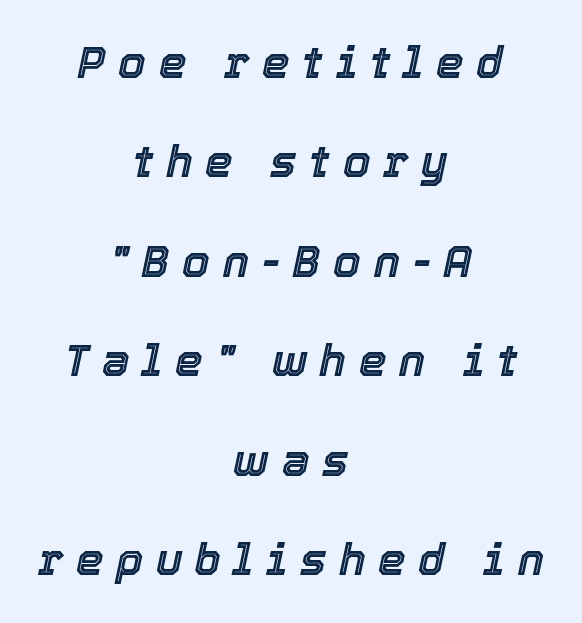
The image shows 44 px text type, italic (leaning right); set centered, loose line spacing (2.26x), unusually wide letter spacing (+0.29 em), not underlined; a medium x-height.
